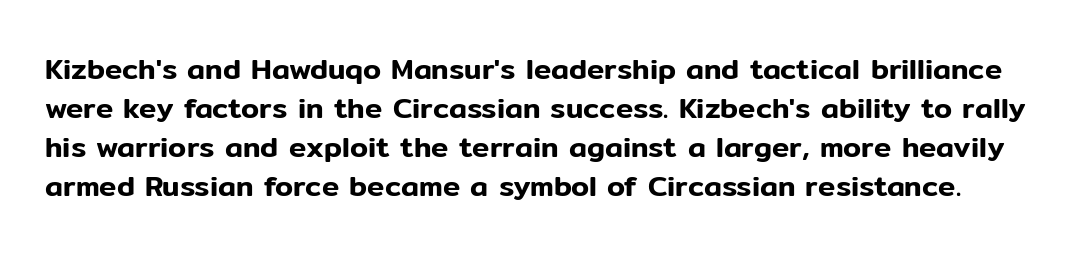
Quick note: not italic, upright. Caption: standard tracking, unaltered. Classification — sans serif. Leading matches the norm, producing a regular column.
